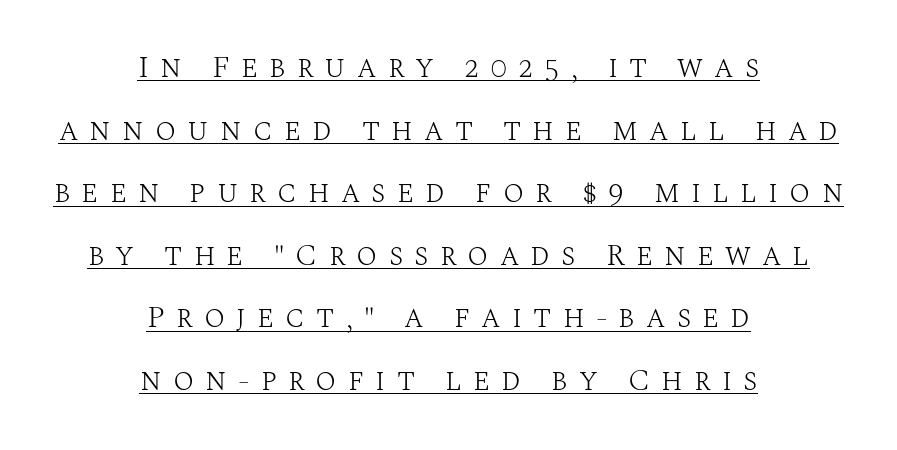
Q: Is the text bold? A: No.
Q: Is the text italic (slanted)? A: No, it is upright.
Q: Is the typeface a serif or a sans-serif typeface? A: Serif.
Q: Is the text underlined? A: Yes.
Q: How is the paragraph aligned? A: Centered.
Q: Is the spacing between letters normal or unusually wide? A: Unusually wide.
Q: Is the spacing between lines tight, normal or loose? A: Loose.
Q: Width (condensed, normal, or wide)? A: Normal.
Q: Stroke contrast? A: Medium.
Q: x-height? A: Large.
Q: Monospaced? A: No.
